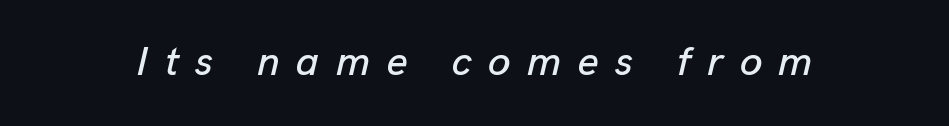
{"italic": "yes", "lean": "right", "slant_degrees": 13, "width": "normal", "stroke_contrast": "low", "x_height": "medium", "monospaced": "no", "underline": "no", "letter_spacing": "wide", "letter_spacing_em": 0.4, "glyph_px": 41}
